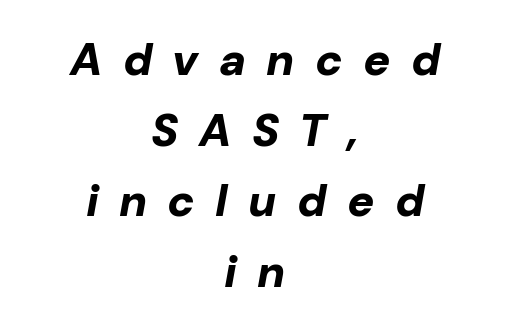
Each glyph is drawn with heavy, bold strokes. Baseline-to-baseline distance is the conventional proportion of letter height. Rendered with sloped, italic letterforms. The words here are not underlined.
